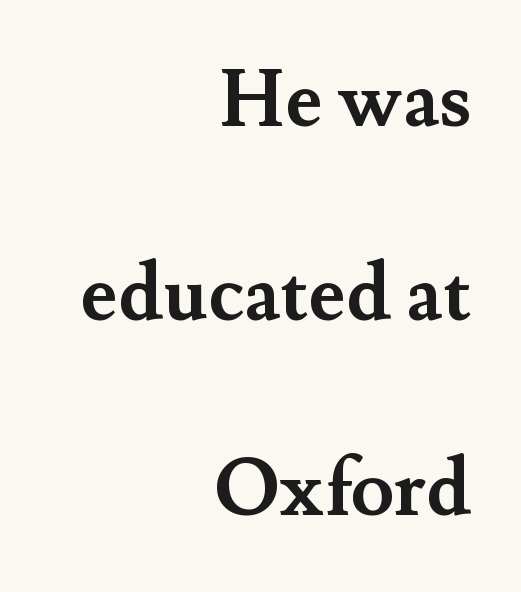
Q: Is the text bold? A: Yes.
Q: Is the text italic (slanted)? A: No, it is upright.
Q: Is the typeface a serif or a sans-serif typeface? A: Serif.
Q: Is the text underlined? A: No.
Q: How is the paragraph aligned? A: Right-aligned.
Q: Is the spacing between letters normal or unusually wide? A: Normal.
Q: Is the spacing between lines tight, normal or loose? A: Loose.
Q: Width (condensed, normal, or wide)? A: Normal.
Q: Stroke contrast? A: Medium.
Q: x-height? A: Small.
Q: Monospaced? A: No.
